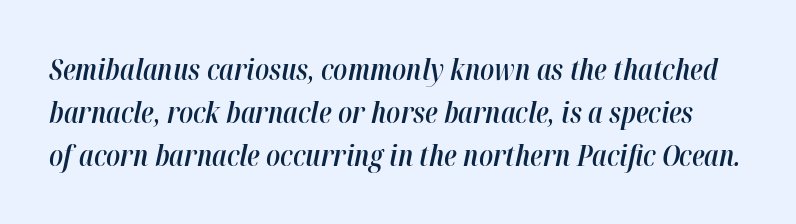
{"italic": "yes", "lean": "right", "slant_degrees": 12, "bold": "semi", "weight": "semibold", "width": "condensed", "stroke_contrast": "high", "x_height": "medium", "monospaced": "no", "underline": "no", "line_spacing": "normal", "line_spacing_ratio": 1.48, "letter_spacing": "normal", "letter_spacing_em": 0.0, "glyph_px": 29}
